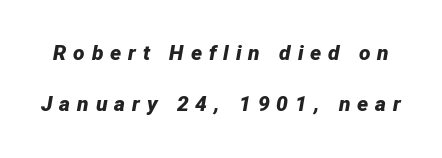
Q: Is the text bold? A: Yes.
Q: Is the text italic (slanted)? A: Yes, it leans right by about 12 degrees.
Q: Is the text underlined? A: No.
Q: Is the spacing between letters normal or unusually wide? A: Unusually wide.
Q: Is the spacing between lines tight, normal or loose? A: Loose.
